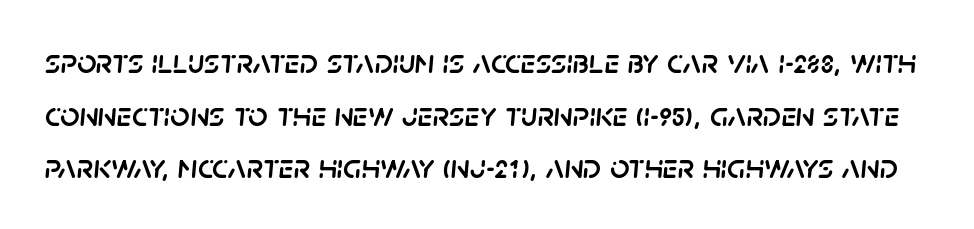
Each letter keeps its own natural width here, so spacing adapts to shape. One glance says typical: line gaps are just what's usual. Check the space under the baseline: it is left empty. When letters slant like this, we call the style italic. Letter spacing: default.
